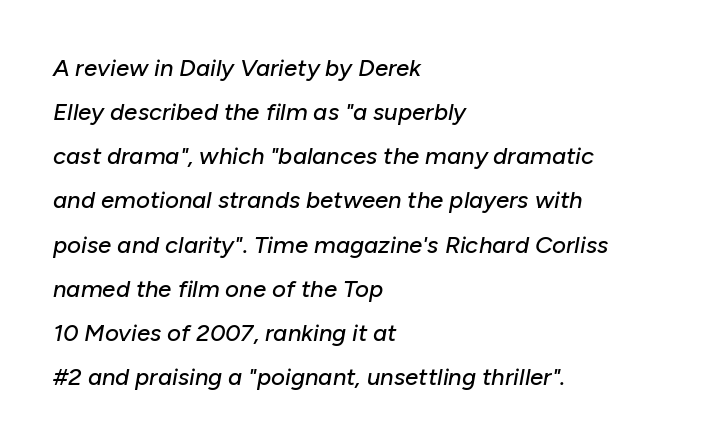
{"italic": "yes", "lean": "right", "slant_degrees": 10, "underline": "no", "align": "left", "line_spacing_ratio": 1.84, "letter_spacing": "normal", "letter_spacing_em": 0.0, "glyph_px": 24}
